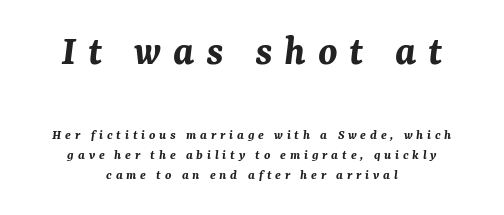
{"italic": "yes", "lean": "right", "slant_degrees": 7, "bold": "yes", "weight": "bold", "width": "normal", "stroke_contrast": "medium", "x_height": "medium", "monospaced": "no", "underline": "no", "align": "center", "line_spacing": "normal", "line_spacing_ratio": 1.43, "letter_spacing": "wide", "letter_spacing_em": 0.27, "larger_block": "first", "size_ratio": 3.07, "glyph_px": 43}
